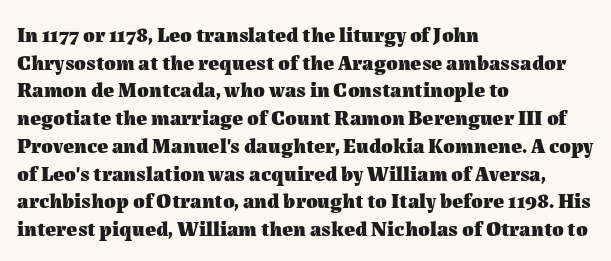
It's the straight-up-and-down kind of type. The words here are not underlined. Summary of vertical rhythm: regular, with standard interline spacing. Alignment: flush left. The rendering keeps characters at their native spacing.
